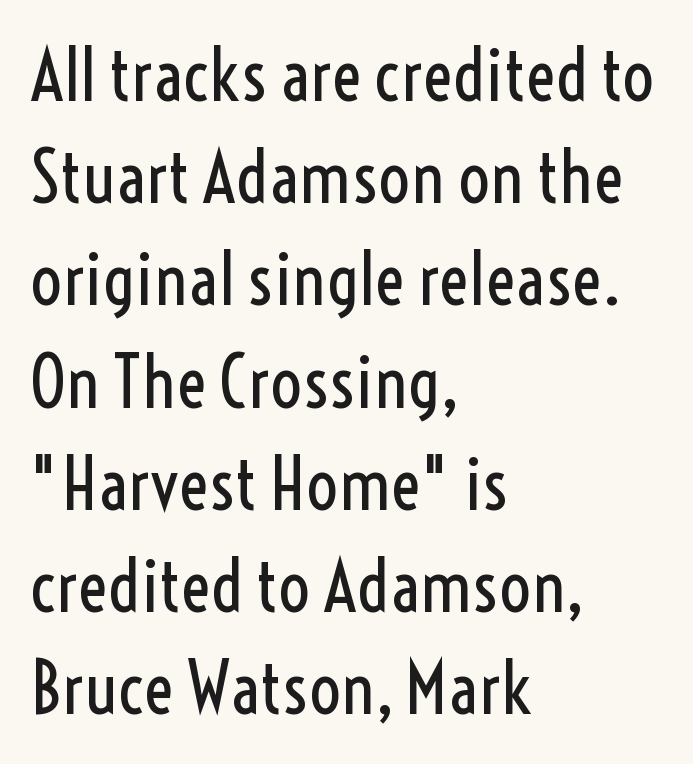
The image shows 71 px regular-weight, condensed sans-serif type, upright; set left-aligned, normal line spacing (1.44x), normal letter spacing, not underlined; a medium x-height.
